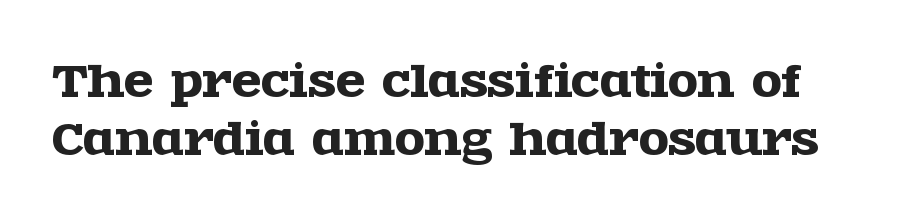
The image shows 43 px wide serif type, upright; set normal line spacing (1.35x), normal letter spacing, not underlined; a large x-height.
